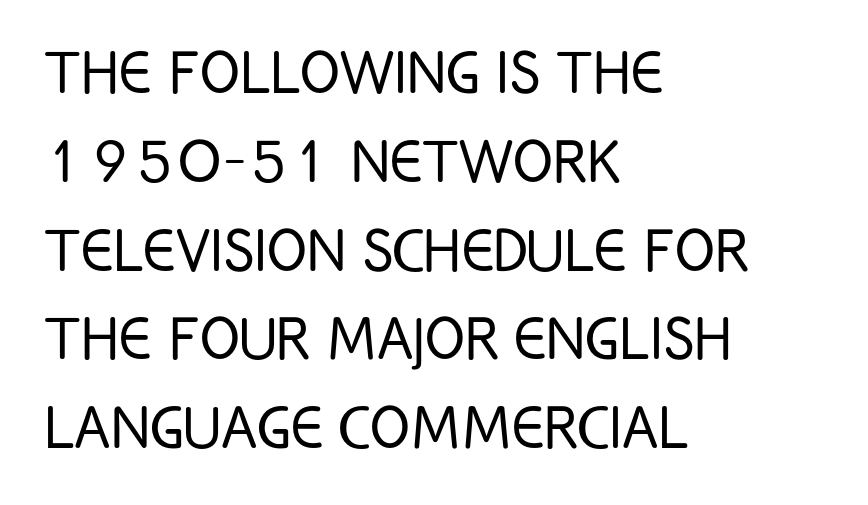
Lines of text with bare space underneath. You can tell it's not italic because the verticals are truly vertical. Stems and bowls with no extra thickness — not bold. The line texture is even and compact thanks to regular tracking.
